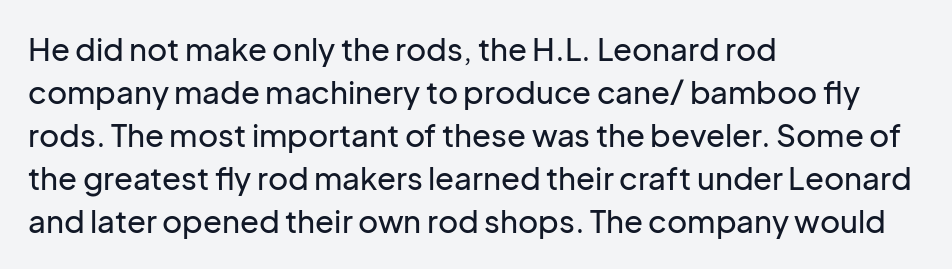
The image shows 31 px sans-serif type, upright; set left-aligned, normal line spacing (1.39x), normal letter spacing, not underlined; low stroke contrast and a medium x-height.
